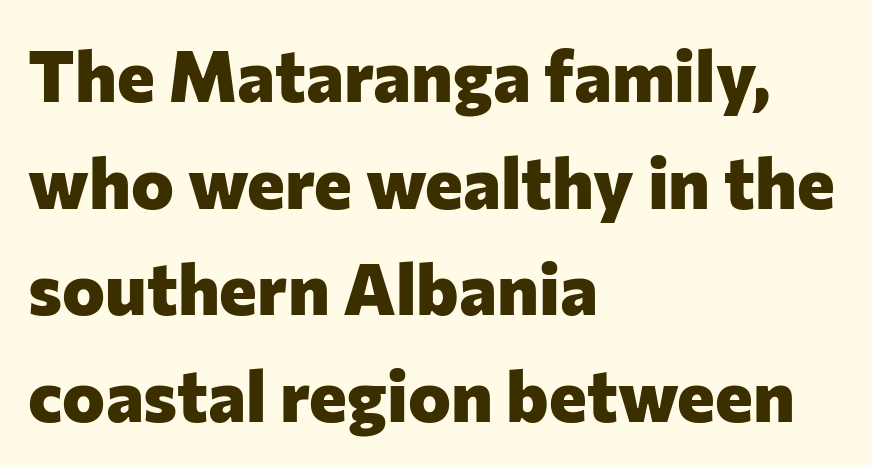
This sample has the flowing, uneven cadence of proportional lettering. Type without underlining. The leading is moderate, giving the passage an even texture. Unlike italic type, these characters show no tilt at all. Nothing unusual about the tracking: characters are spaced as the font intends. Its strokes are broad and dark, the hallmark of bold type.
